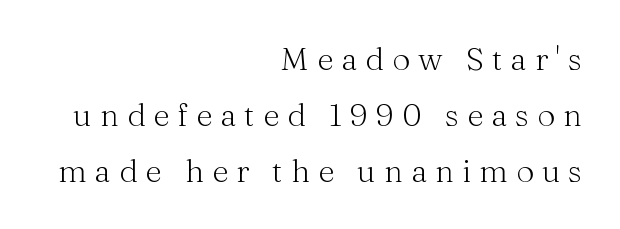
The image shows 32 px light serif type, upright; set right-aligned, line spacing 1.75x, unusually wide letter spacing (+0.25 em), not underlined; medium stroke contrast and a medium x-height.
